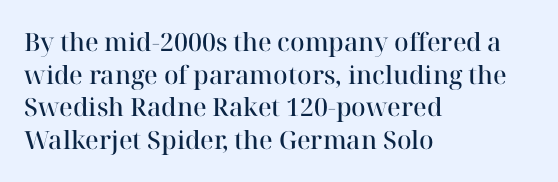
Short and long lines alike share a common starting point at left. Notice how the stems are strictly vertical — no italics here. Default kerning and tracking; the words read as compact shapes. Typesetter's note: demi weight, one step under bold.
